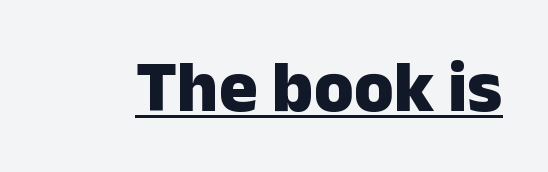
{"serif": "no", "italic": "no", "bold": "yes", "weight": "heavy", "width": "normal", "stroke_contrast": "low", "x_height": "medium", "monospaced": "no", "underline": "yes", "letter_spacing": "normal", "letter_spacing_em": 0.0, "glyph_px": 72}
